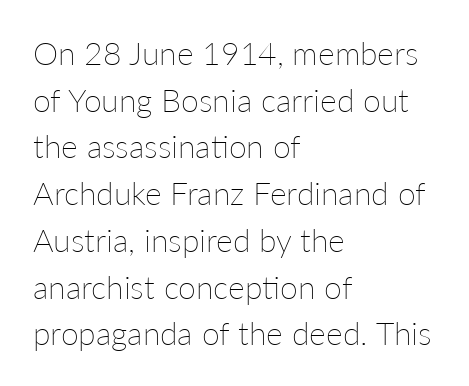
Q: Is the text bold? A: No.
Q: Is the text italic (slanted)? A: No, it is upright.
Q: Is the text underlined? A: No.
Q: How is the paragraph aligned? A: Left-aligned.
Q: Is the spacing between letters normal or unusually wide? A: Normal.
Q: Is the spacing between lines tight, normal or loose? A: Normal.
Q: Width (condensed, normal, or wide)? A: Normal.
Q: Stroke contrast? A: Low.
Q: x-height? A: Medium.
Q: Monospaced? A: No.
